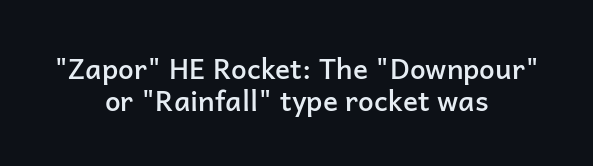
Q: Is the text bold? A: Semi-bold.
Q: Is the text italic (slanted)? A: No, it is upright.
Q: Is the typeface a serif or a sans-serif typeface? A: Sans-serif.
Q: Is the text underlined? A: No.
Q: How is the paragraph aligned? A: Centered.
Q: Is the spacing between letters normal or unusually wide? A: Normal.
Q: Is the spacing between lines tight, normal or loose? A: Tight.
Q: Width (condensed, normal, or wide)? A: Normal.
Q: Stroke contrast? A: Low.
Q: x-height? A: Medium.
Q: Monospaced? A: No.
